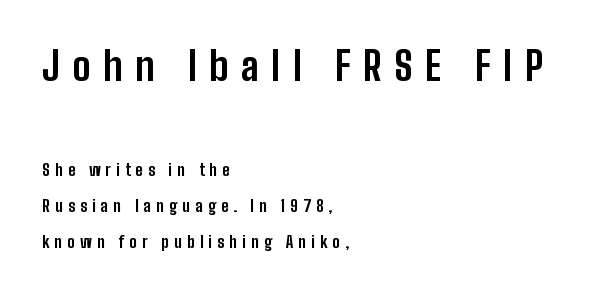
Each letter keeps its own natural width here, so spacing adapts to shape. A student would notice the top passage is typeset larger than what follows. Nobody drew a line under any word here. Summary of vertical rhythm: relaxed, with wide interline spacing. Weight check: bold — yes, fully.
